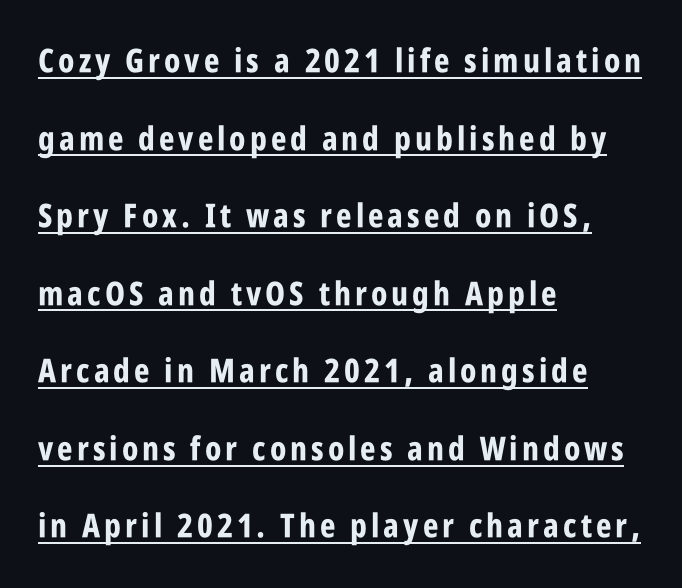
The image shows 33 px bold, condensed sans-serif type, upright; set left-aligned, loose line spacing (2.35x), underlined; low stroke contrast and a large x-height.
